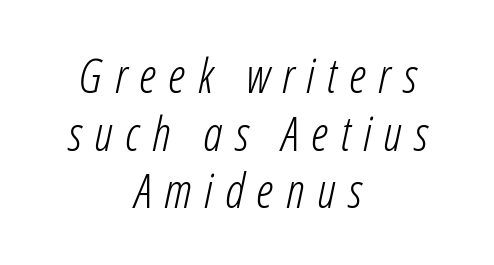
The image shows 48 px light, condensed type, italic (leaning right); set centered, line spacing 1.2x, unusually wide letter spacing (+0.26 em), not underlined; low stroke contrast and a medium x-height.
